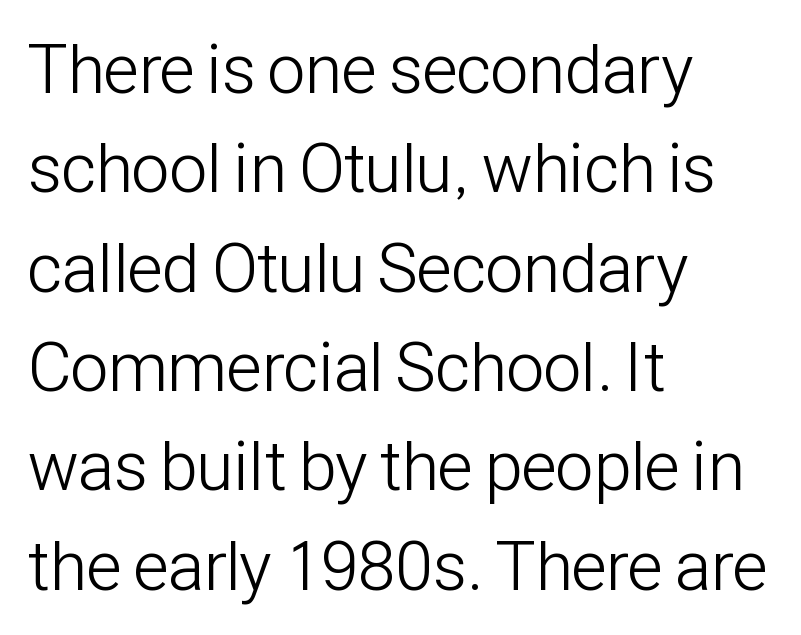
Q: Is the text bold? A: No.
Q: Is the text italic (slanted)? A: No, it is upright.
Q: Is the typeface a serif or a sans-serif typeface? A: Sans-serif.
Q: Is the text underlined? A: No.
Q: How is the paragraph aligned? A: Left-aligned.
Q: Is the spacing between letters normal or unusually wide? A: Normal.
Q: Is the spacing between lines tight, normal or loose? A: Normal.
Q: Width (condensed, normal, or wide)? A: Condensed.
Q: Stroke contrast? A: Low.
Q: x-height? A: Medium.
Q: Monospaced? A: No.
